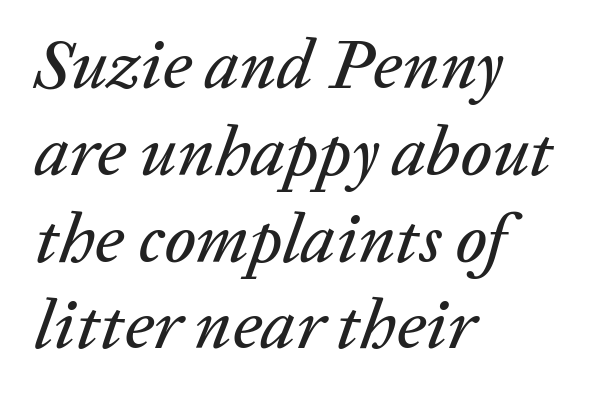
{"italic": "yes", "lean": "right", "slant_degrees": 20, "width": "normal", "stroke_contrast": "low", "x_height": "medium", "monospaced": "no", "underline": "no", "align": "left", "line_spacing_ratio": 1.24, "letter_spacing": "normal", "letter_spacing_em": 0.0, "glyph_px": 70}
